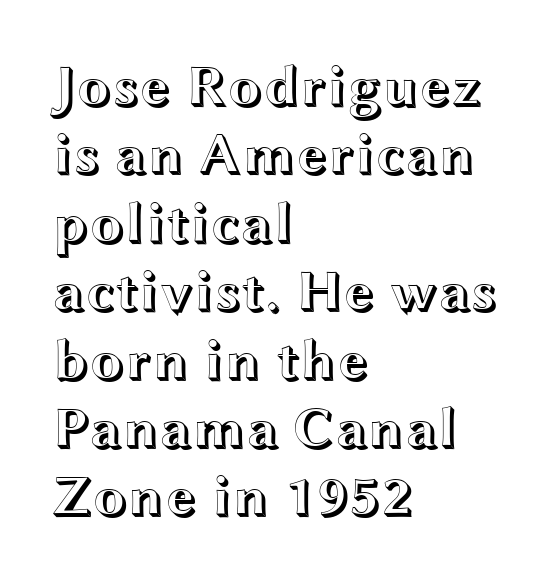
Q: Is the text italic (slanted)? A: No, it is upright.
Q: Is the text underlined? A: No.
Q: How is the paragraph aligned? A: Left-aligned.
Q: Is the spacing between letters normal or unusually wide? A: Normal.
Q: Width (condensed, normal, or wide)? A: Wide.
Q: x-height? A: Medium.
Q: Monospaced? A: No.
